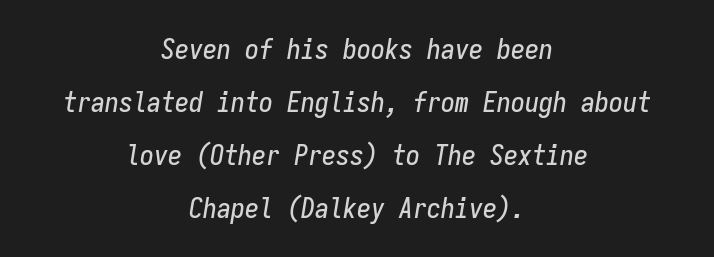
Q: Is the text italic (slanted)? A: Yes, it leans right by about 9 degrees.
Q: Is the text underlined? A: No.
Q: How is the paragraph aligned? A: Centered.
Q: Is the spacing between letters normal or unusually wide? A: Normal.
Q: Width (condensed, normal, or wide)? A: Condensed.
Q: Stroke contrast? A: Low.
Q: x-height? A: Medium.
Q: Monospaced? A: Yes.
